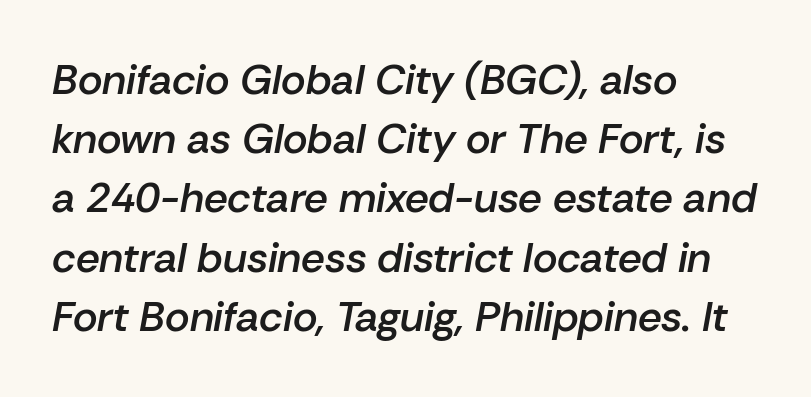
Q: Is the text bold? A: Semi-bold.
Q: Is the text italic (slanted)? A: Yes, it leans right by about 10 degrees.
Q: Is the text underlined? A: No.
Q: How is the paragraph aligned? A: Left-aligned.
Q: Is the spacing between letters normal or unusually wide? A: Normal.
Q: Is the spacing between lines tight, normal or loose? A: Normal.
Q: Width (condensed, normal, or wide)? A: Normal.
Q: Stroke contrast? A: Low.
Q: x-height? A: Medium.
Q: Monospaced? A: No.
